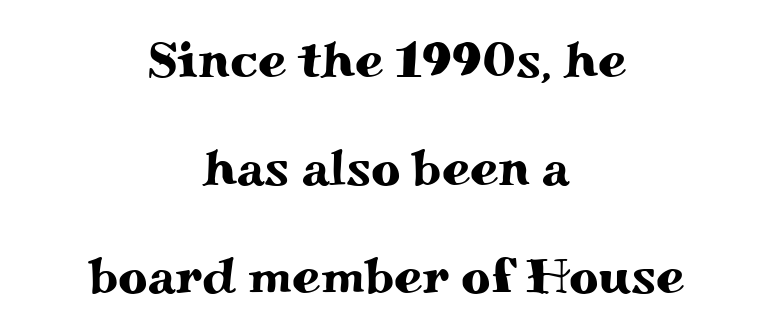
The image shows 51 px wide serif type, upright; set centered, loose line spacing (2.12x), normal letter spacing, not underlined; medium stroke contrast and a small x-height.
